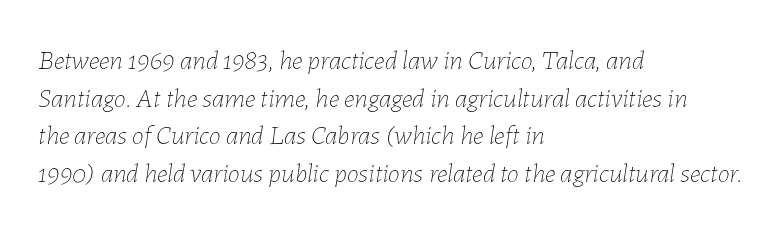
Q: Is the text bold? A: No.
Q: Is the text italic (slanted)? A: Yes, it leans right by about 7 degrees.
Q: Is the text underlined? A: No.
Q: How is the paragraph aligned? A: Left-aligned.
Q: Is the spacing between letters normal or unusually wide? A: Normal.
Q: Is the spacing between lines tight, normal or loose? A: Normal.
